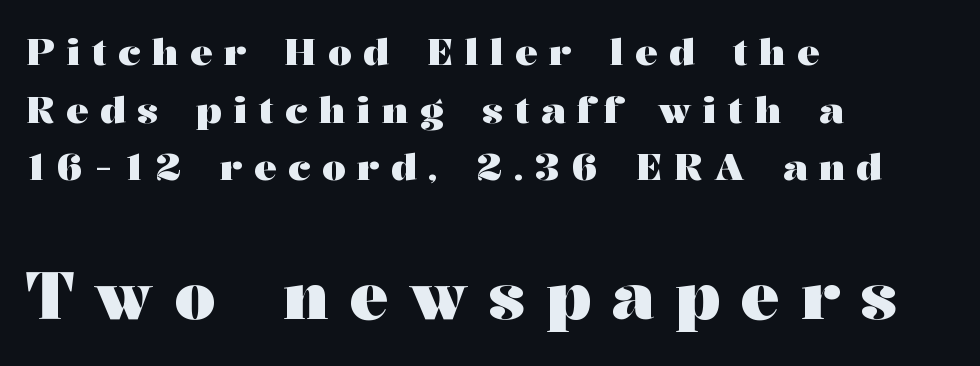
{"serif": "yes", "italic": "no", "bold": "yes", "weight": "heavy", "width": "wide", "stroke_contrast": "medium", "x_height": "medium", "monospaced": "no", "underline": "no", "align": "left", "line_spacing": "normal", "line_spacing_ratio": 1.56, "letter_spacing": "wide", "letter_spacing_em": 0.32, "larger_block": "second", "size_ratio": 1.76, "glyph_px": 65}
